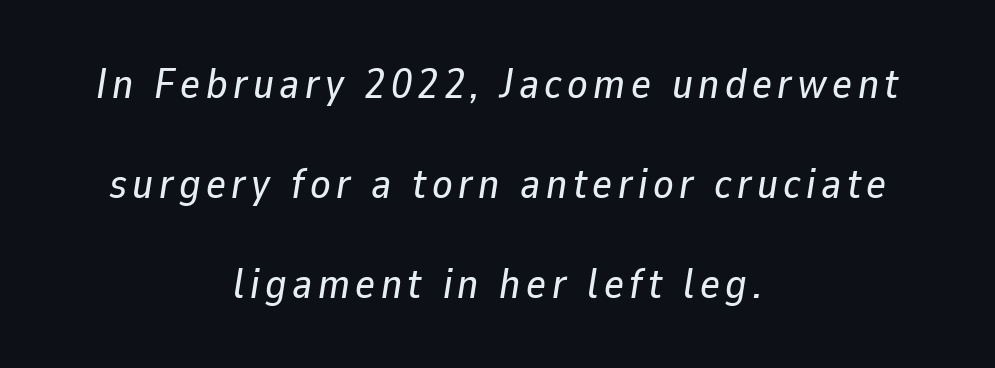
{"italic": "yes", "lean": "right", "slant_degrees": 9, "width": "normal", "stroke_contrast": "low", "x_height": "medium", "monospaced": "no", "underline": "no", "align": "center", "line_spacing": "loose", "line_spacing_ratio": 2.38, "glyph_px": 42}
